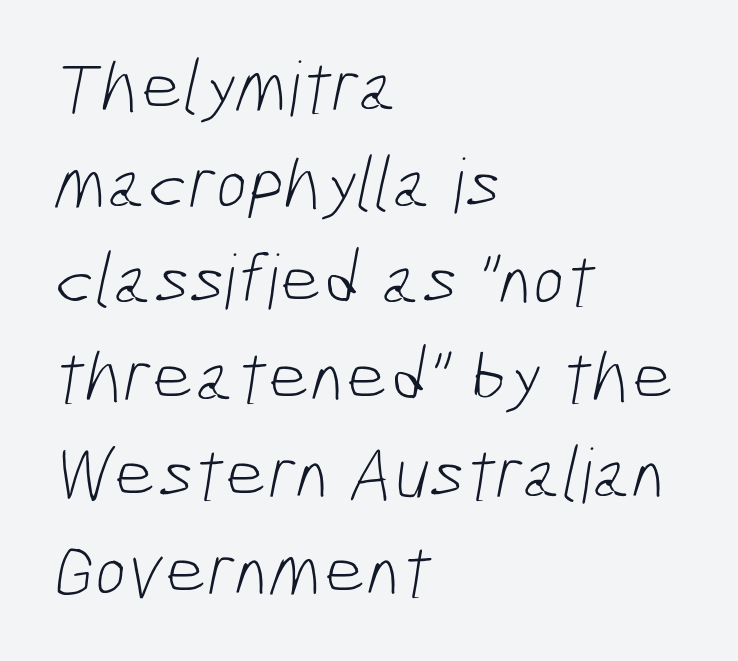
{"serif": "no", "bold": "no", "weight": "light", "width": "condensed", "stroke_contrast": "low", "x_height": "medium", "monospaced": "no", "underline": "no", "align": "left", "line_spacing": "normal", "line_spacing_ratio": 1.29, "letter_spacing": "normal", "letter_spacing_em": 0.0, "glyph_px": 75}
